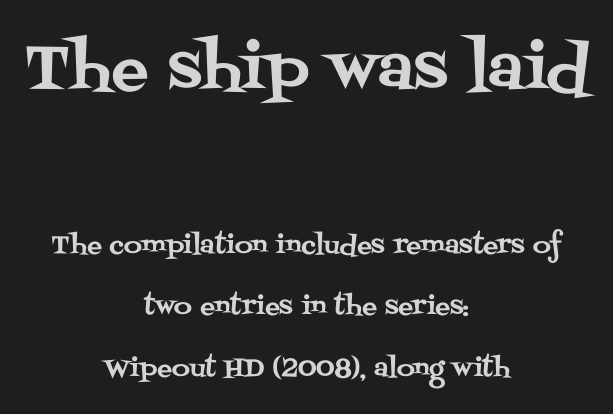
{"serif": "yes", "italic": "no", "width": "normal", "stroke_contrast": "medium", "x_height": "large", "monospaced": "no", "underline": "no", "align": "center", "line_spacing": "loose", "line_spacing_ratio": 2.47, "letter_spacing": "normal", "letter_spacing_em": 0.0, "larger_block": "first", "size_ratio": 2.48, "glyph_px": 62}
